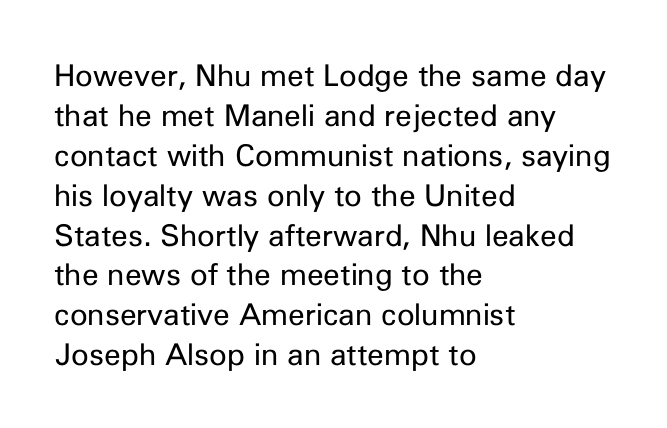
Q: Is the text bold? A: No.
Q: Is the text italic (slanted)? A: No, it is upright.
Q: Is the typeface a serif or a sans-serif typeface? A: Sans-serif.
Q: Is the text underlined? A: No.
Q: How is the paragraph aligned? A: Left-aligned.
Q: Is the spacing between letters normal or unusually wide? A: Normal.
Q: Is the spacing between lines tight, normal or loose? A: Normal.
Q: Width (condensed, normal, or wide)? A: Normal.
Q: Stroke contrast? A: Low.
Q: x-height? A: Medium.
Q: Monospaced? A: No.
